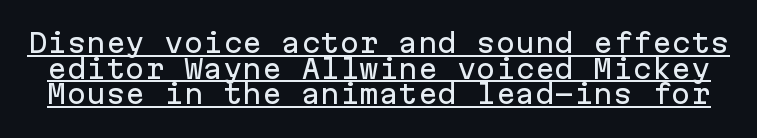
{"italic": "no", "underline": "yes", "line_spacing": "tight", "line_spacing_ratio": 0.99, "letter_spacing": "normal", "letter_spacing_em": 0.0, "glyph_px": 26}
